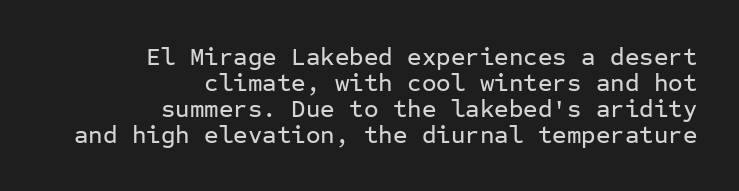
The image shows 25 px text type, upright; set right-aligned, tight line spacing (1.04x), normal letter spacing, not underlined.
